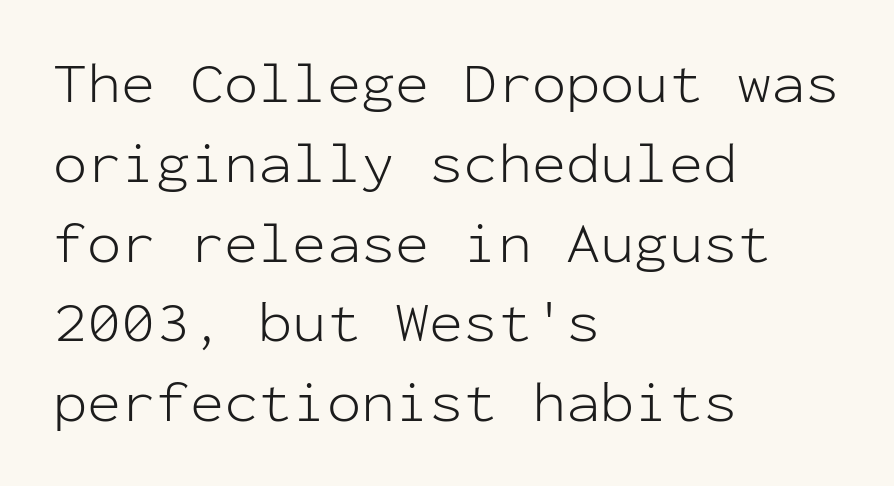
The passage shown is typed in a monospace face where columns stay perfectly aligned. Is the stroke heavy? The answer is a plain regular-or-lighter. Letter spacing: default. The passage is arranged the way most books set body copy — flush left. Are there feet on the stems? There aren't — it's a sans. Unlike italic type, these characters show no tilt at all.
